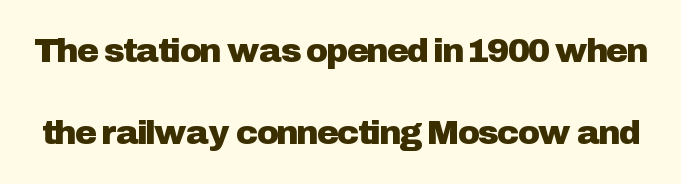
Q: Is the text italic (slanted)? A: No, it is upright.
Q: Is the typeface a serif or a sans-serif typeface? A: Sans-serif.
Q: Is the text underlined? A: No.
Q: Is the spacing between letters normal or unusually wide? A: Normal.
Q: Is the spacing between lines tight, normal or loose? A: Loose.
Q: Width (condensed, normal, or wide)? A: Normal.
Q: Stroke contrast? A: Low.
Q: x-height? A: Medium.
Q: Monospaced? A: No.
